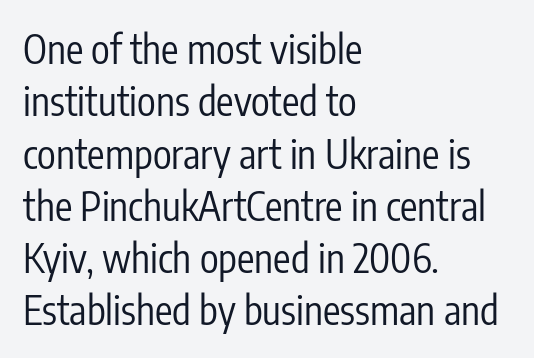
Q: Is the text bold? A: No.
Q: Is the text italic (slanted)? A: No, it is upright.
Q: Is the typeface a serif or a sans-serif typeface? A: Sans-serif.
Q: Is the text underlined? A: No.
Q: How is the paragraph aligned? A: Left-aligned.
Q: Is the spacing between letters normal or unusually wide? A: Normal.
Q: Is the spacing between lines tight, normal or loose? A: Normal.
Q: Width (condensed, normal, or wide)? A: Condensed.
Q: Stroke contrast? A: Low.
Q: x-height? A: Medium.
Q: Monospaced? A: No.
